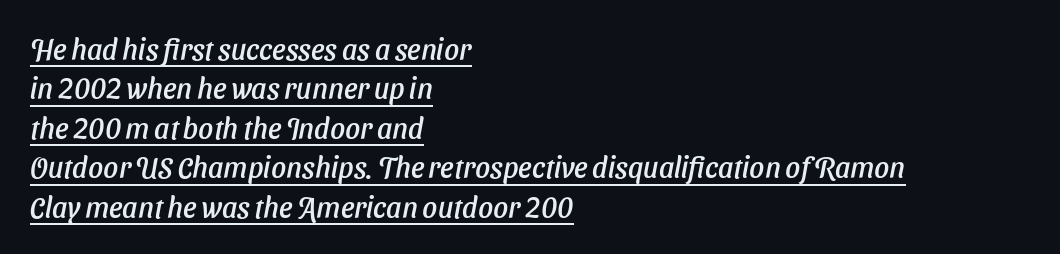
The image shows 29 px text type, italic (leaning right); set left-aligned, normal line spacing (1.36x), normal letter spacing, underlined; low stroke contrast and a medium x-height.
